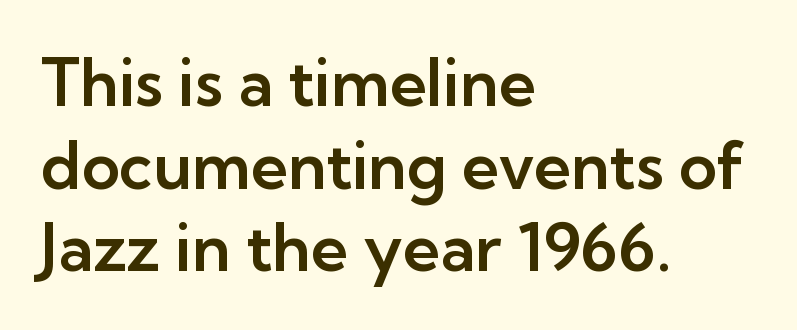
The image shows 65 px sans-serif type, upright; set left-aligned, normal line spacing (1.27x), normal letter spacing, not underlined; low stroke contrast and a medium x-height.
